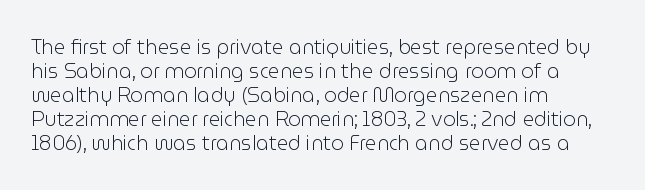
The image shows 20 px text type, upright; set left-aligned, line spacing 1.2x, normal letter spacing, not underlined.
